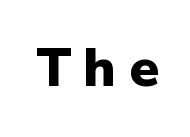
Note the varied advance widths — an 'i' is clearly narrower than an 'm'. Bare-footed words on every line. A typesetter would call this heavily tracked-out type. Every character sits straight up, as roman type does. Does the weight exceed regular? Yes, all the way to bold. The face used here is a sans, in the tradition of grotesques and geometrics.
